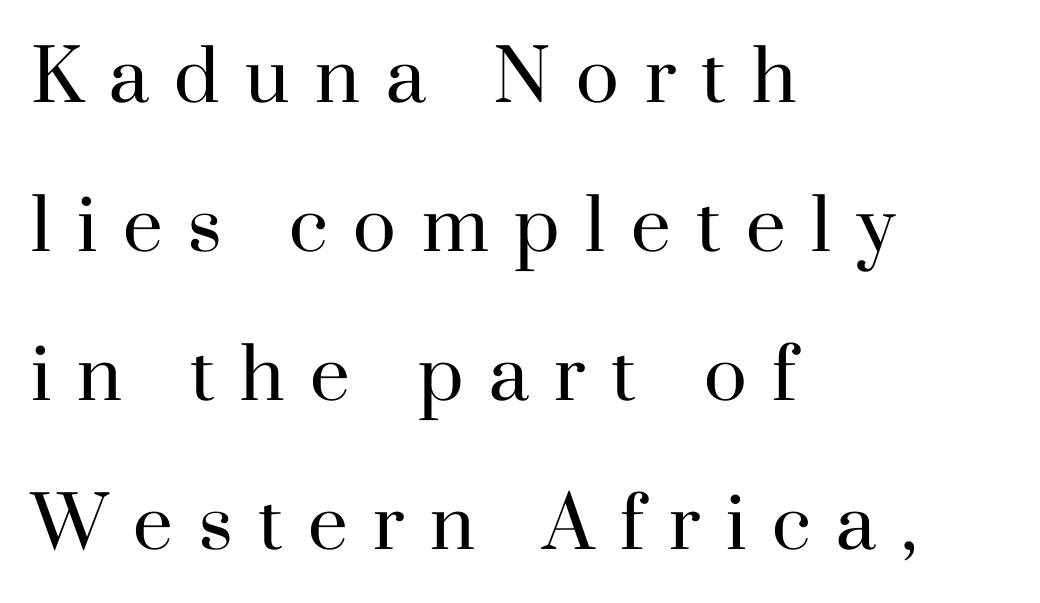
Q: Is the text bold? A: No.
Q: Is the text italic (slanted)? A: No, it is upright.
Q: Is the typeface a serif or a sans-serif typeface? A: Serif.
Q: Is the text underlined? A: No.
Q: How is the paragraph aligned? A: Left-aligned.
Q: Is the spacing between letters normal or unusually wide? A: Unusually wide.
Q: Is the spacing between lines tight, normal or loose? A: Loose.
Q: Width (condensed, normal, or wide)? A: Normal.
Q: Stroke contrast? A: High.
Q: x-height? A: Small.
Q: Monospaced? A: No.
